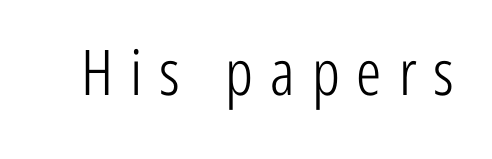
{"serif": "no", "italic": "no", "bold": "no", "weight": "light", "width": "condensed", "stroke_contrast": "low", "x_height": "medium", "monospaced": "no", "underline": "no", "letter_spacing": "wide", "letter_spacing_em": 0.27, "glyph_px": 63}
